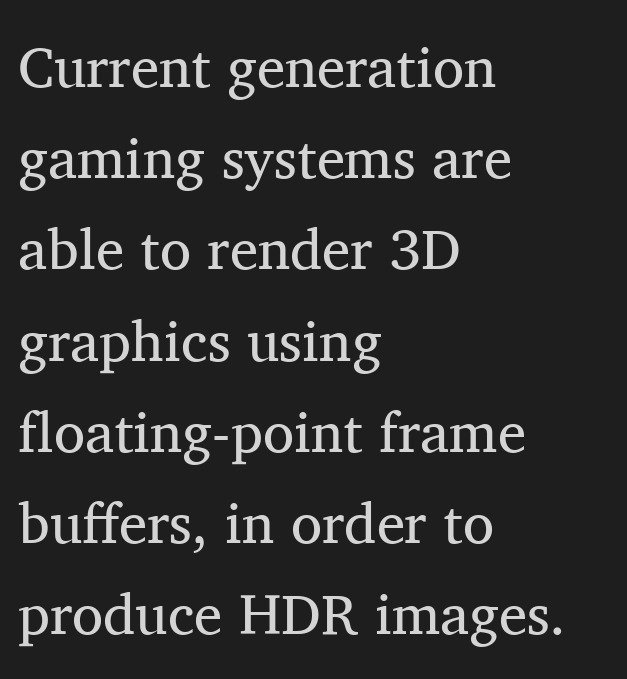
The image shows 57 px regular-weight serif type, upright; set left-aligned, normal line spacing (1.6x), normal letter spacing, not underlined; medium stroke contrast and a medium x-height.
